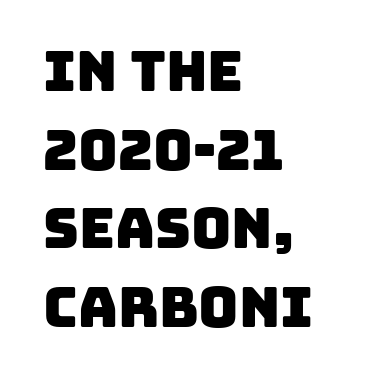
{"serif": "no", "width": "normal", "stroke_contrast": "low", "x_height": "large", "monospaced": "no", "underline": "no", "align": "left", "line_spacing": "normal", "line_spacing_ratio": 1.43, "letter_spacing": "normal", "letter_spacing_em": 0.0, "glyph_px": 55}
